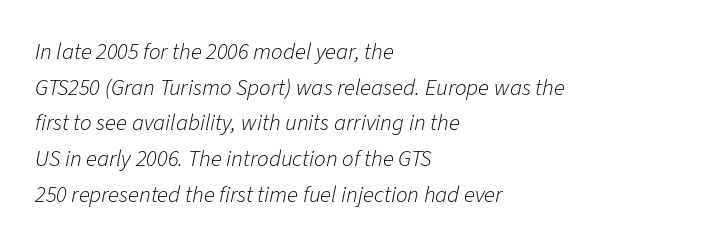
The glyphs are unaccompanied by any horizontal stroke below them. Tracking value appears to be zero — textbook default spacing. Honestly, the row spacing looks completely unremarkable. Is the type slanted? Yes — the strokes lean at a clear angle. If you drew a ruler down the left edge, every line would touch it.
